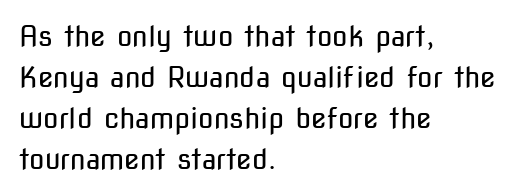
Q: Is the text bold? A: No.
Q: Is the text italic (slanted)? A: No, it is upright.
Q: Is the typeface a serif or a sans-serif typeface? A: Sans-serif.
Q: Is the text underlined? A: No.
Q: How is the paragraph aligned? A: Left-aligned.
Q: Is the spacing between letters normal or unusually wide? A: Normal.
Q: Is the spacing between lines tight, normal or loose? A: Normal.
Q: Width (condensed, normal, or wide)? A: Condensed.
Q: Stroke contrast? A: Low.
Q: x-height? A: Medium.
Q: Monospaced? A: No.
